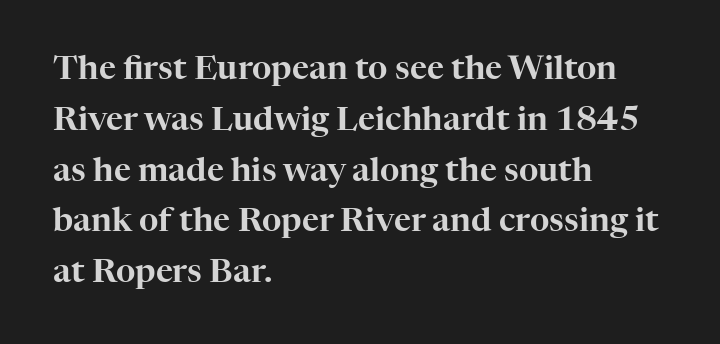
Here the designer chose a conventional face with non-uniform glyph widths. Notice how descenders clear the ascenders below comfortably — that's standard leading. Short and long lines alike share a common starting point at left. Posture: vertical. Check the space under the baseline: it is left empty. Look at the tracking — it's just the regular setting, nothing added.
